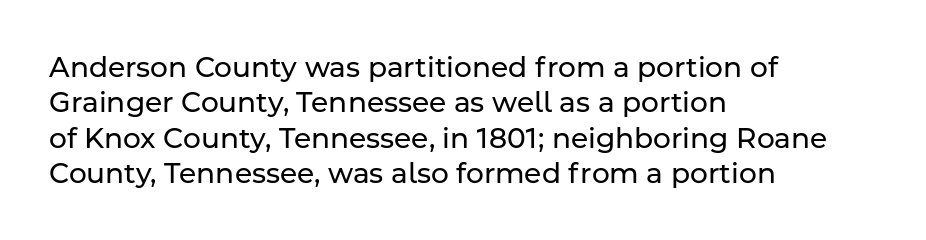
Each letter's strokes conclude bluntly, with no projecting serifs. Line starts are locked; line ends wander. This reads as an unemphasized weight, regular at the heaviest. Does extra space separate the letters? No, they use regular spacing.
